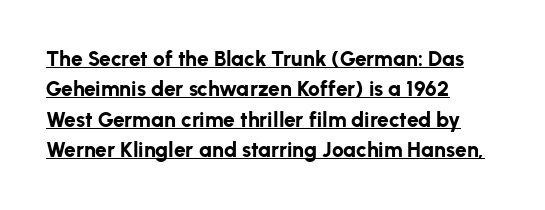
A continuous stroke trails under the words, as in a hyperlink. Reading down the block, your eye returns to a fixed left position each line. No extra tracking has been applied to these lines. The letters stand straight up with perfectly vertical stems.
